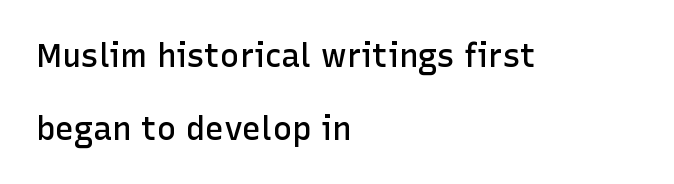
Q: Is the text bold? A: Semi-bold.
Q: Is the text italic (slanted)? A: No, it is upright.
Q: Is the typeface a serif or a sans-serif typeface? A: Sans-serif.
Q: Is the text underlined? A: No.
Q: How is the paragraph aligned? A: Left-aligned.
Q: Is the spacing between letters normal or unusually wide? A: Normal.
Q: Is the spacing between lines tight, normal or loose? A: Loose.
Q: Width (condensed, normal, or wide)? A: Normal.
Q: Stroke contrast? A: Low.
Q: x-height? A: Medium.
Q: Monospaced? A: No.
